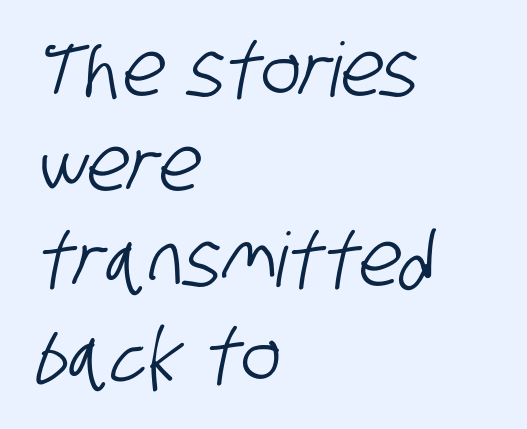
{"serif": "no", "width": "condensed", "stroke_contrast": "low", "x_height": "large", "monospaced": "no", "underline": "no", "align": "left", "line_spacing": "normal", "line_spacing_ratio": 1.27, "letter_spacing": "normal", "letter_spacing_em": 0.0, "glyph_px": 75}
